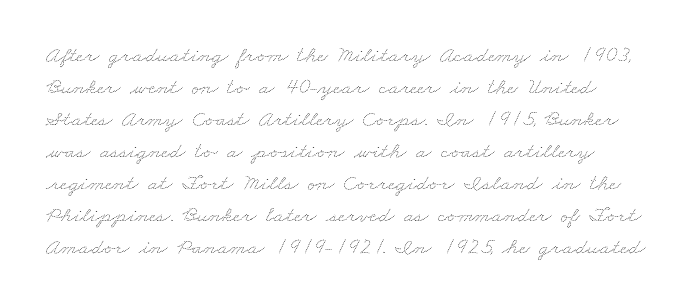
The image shows 23 px text type; set normal line spacing (1.39x), normal letter spacing, not underlined.
